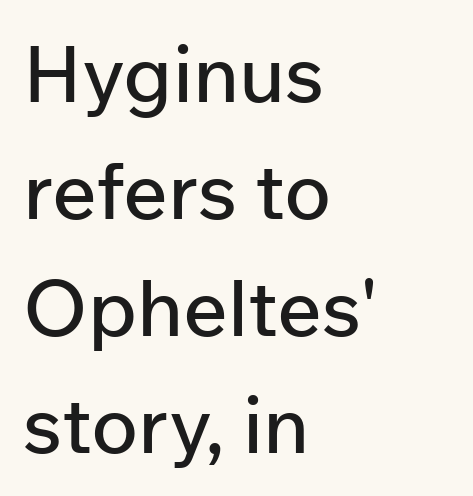
A sans-serif font was chosen for this passage. Do the characters align in a grid? No, the font is proportional. The gap between lines stays unmarked. The paragraph has a hard left edge and a soft right edge. These lines were composed using upright roman letters. Students, observe: this is what conventionally led text looks like.
